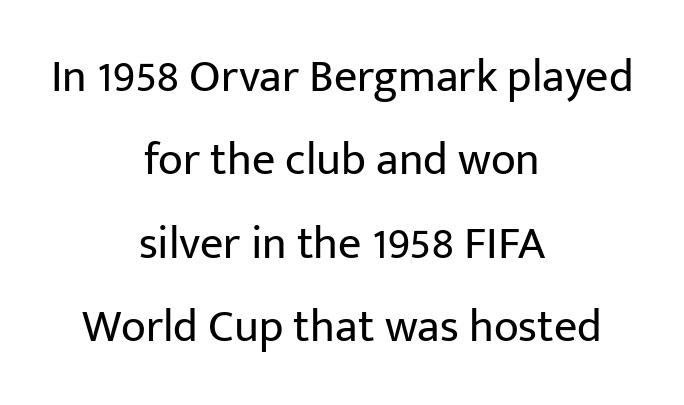
Q: Is the text bold? A: No.
Q: Is the text italic (slanted)? A: No, it is upright.
Q: Is the typeface a serif or a sans-serif typeface? A: Sans-serif.
Q: Is the text underlined? A: No.
Q: How is the paragraph aligned? A: Centered.
Q: Is the spacing between letters normal or unusually wide? A: Normal.
Q: Width (condensed, normal, or wide)? A: Normal.
Q: Stroke contrast? A: Low.
Q: x-height? A: Medium.
Q: Monospaced? A: No.
